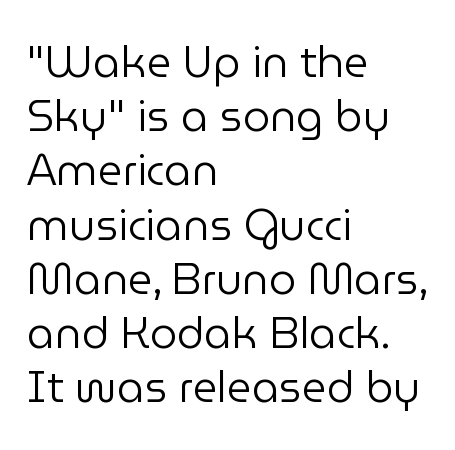
Tracking value appears to be zero — textbook default spacing. Descender tails drop into unmarked territory. The passage shown is not bold in any degree. The rendering uses natural spacing where letterforms have individual widths. Leftover space on each line is placed entirely after the last word. Designer's note — italics off, roman on.
